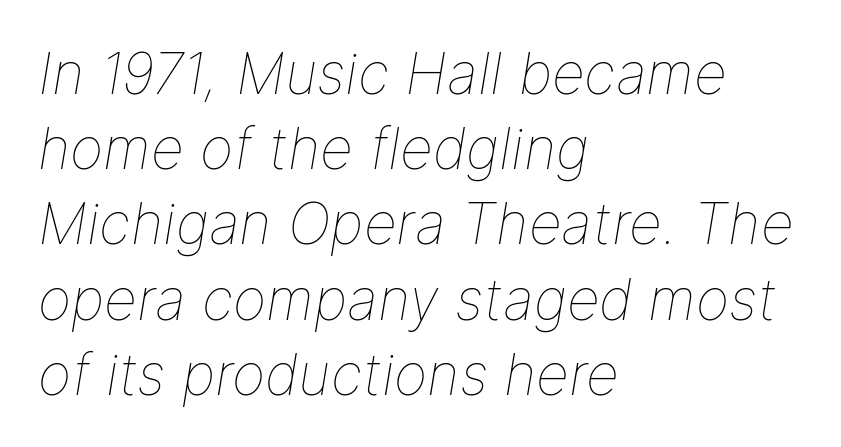
{"italic": "yes", "lean": "right", "slant_degrees": 9, "bold": "no", "weight": "thin", "width": "normal", "stroke_contrast": "low", "x_height": "medium", "monospaced": "no", "underline": "no", "align": "left", "line_spacing": "normal", "line_spacing_ratio": 1.32, "letter_spacing": "normal", "letter_spacing_em": 0.0, "glyph_px": 57}
